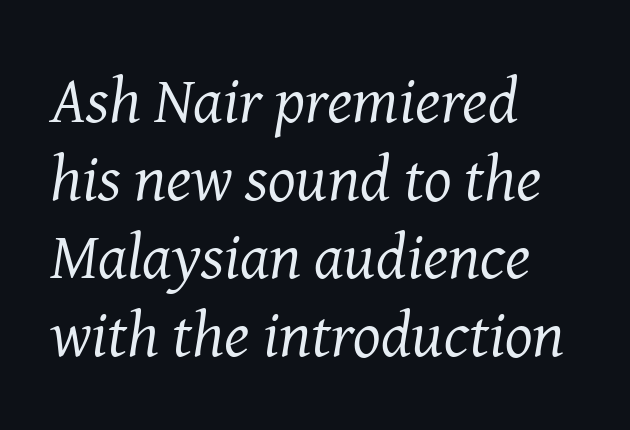
Clear beneath every line of the passage. Do the characters align in a grid? No, the font is proportional. These lines are set flush left with a ragged right edge. Does the type have serifs? Yes, each stem ends in a small foot. Look at the tracking — it's just the regular setting, nothing added. Stems and bowls with no extra thickness — not bold.
